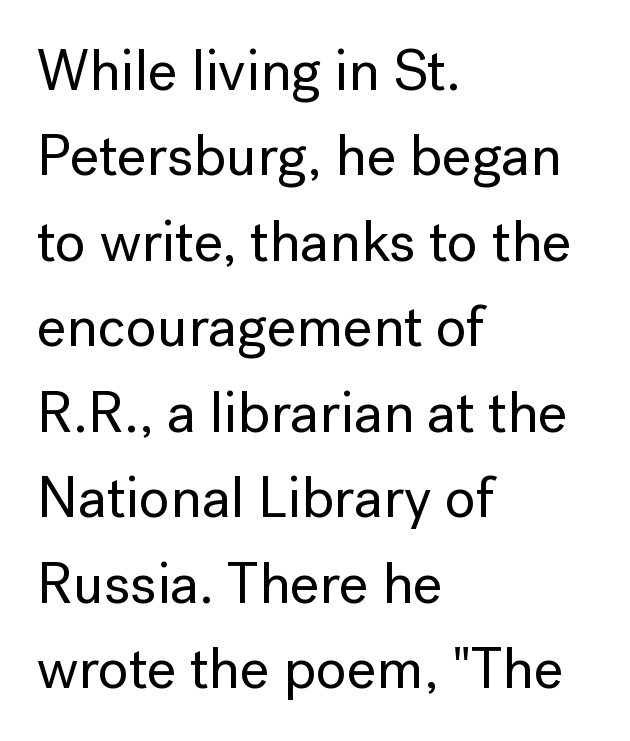
The image shows 57 px sans-serif type, upright; set left-aligned, normal line spacing (1.5x), normal letter spacing, not underlined; low stroke contrast and a medium x-height.
